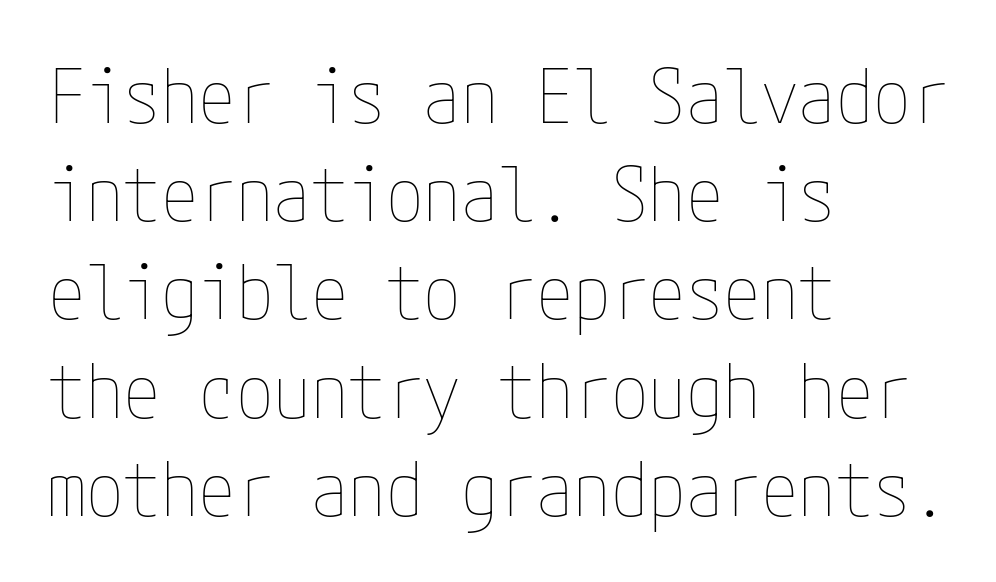
The image shows 75 px thin, condensed type, upright; set left-aligned, normal line spacing (1.31x), normal letter spacing, not underlined; low stroke contrast and a medium x-height.
